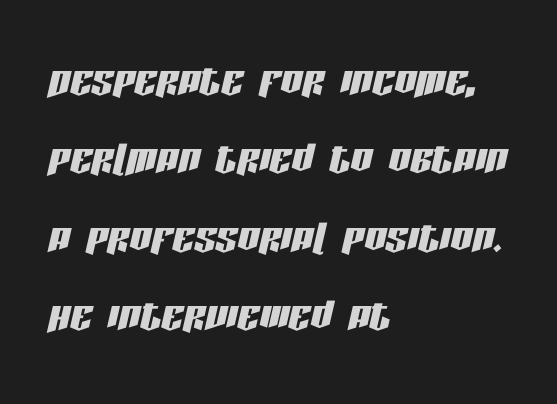
Q: Is the text italic (slanted)? A: Yes, it leans right by about 13 degrees.
Q: Is the text underlined? A: No.
Q: How is the paragraph aligned? A: Left-aligned.
Q: Is the spacing between letters normal or unusually wide? A: Normal.
Q: Is the spacing between lines tight, normal or loose? A: Normal.
Q: Width (condensed, normal, or wide)? A: Condensed.
Q: Stroke contrast? A: Low.
Q: x-height? A: Large.
Q: Monospaced? A: No.
